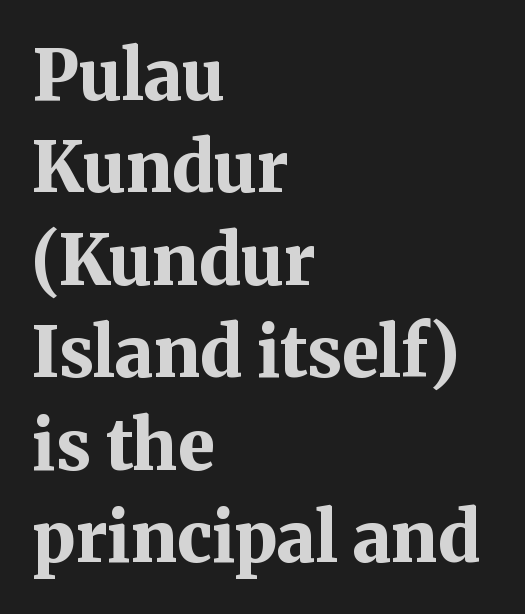
The image shows 69 px bold serif type, upright; set left-aligned, normal line spacing (1.34x), normal letter spacing, not underlined; medium stroke contrast and a medium x-height.
